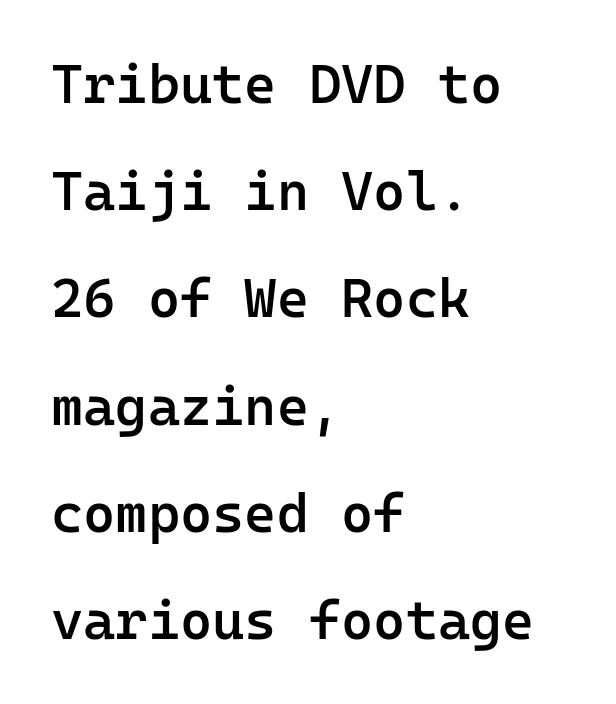
The image shows 55 px semibold sans-serif type, upright, monospaced; set left-aligned, loose line spacing (1.95x), normal letter spacing, not underlined; low stroke contrast and a medium x-height.
